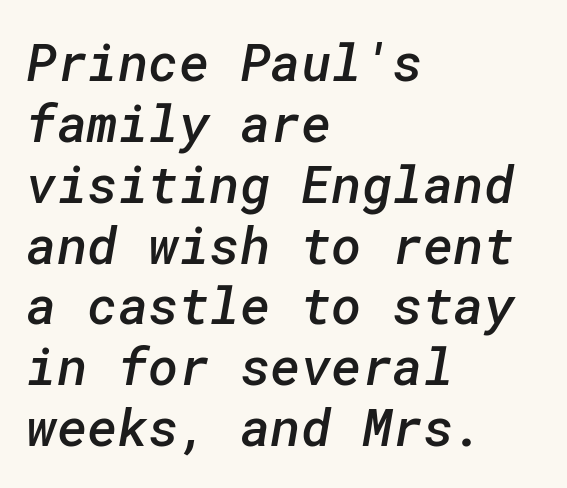
{"serif": "no", "bold": "semi", "weight": "semibold", "width": "normal", "stroke_contrast": "low", "x_height": "medium", "underline": "no", "align": "left", "line_spacing_ratio": 1.17, "letter_spacing": "normal", "letter_spacing_em": 0.0, "glyph_px": 52}
